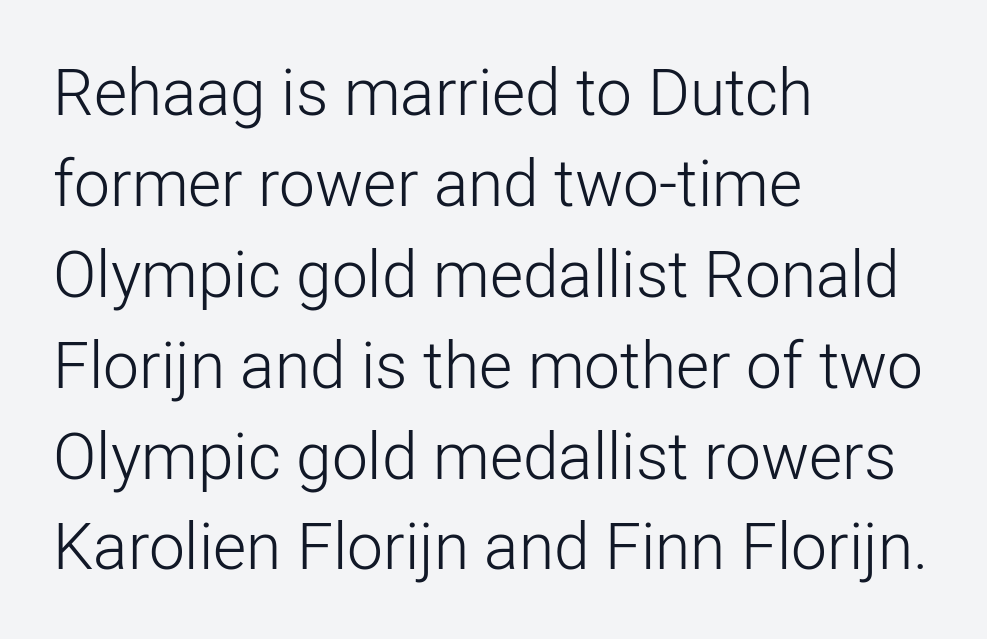
The image shows 64 px light sans-serif type, upright; set left-aligned, normal line spacing (1.42x), normal letter spacing, not underlined; low stroke contrast and a medium x-height.
